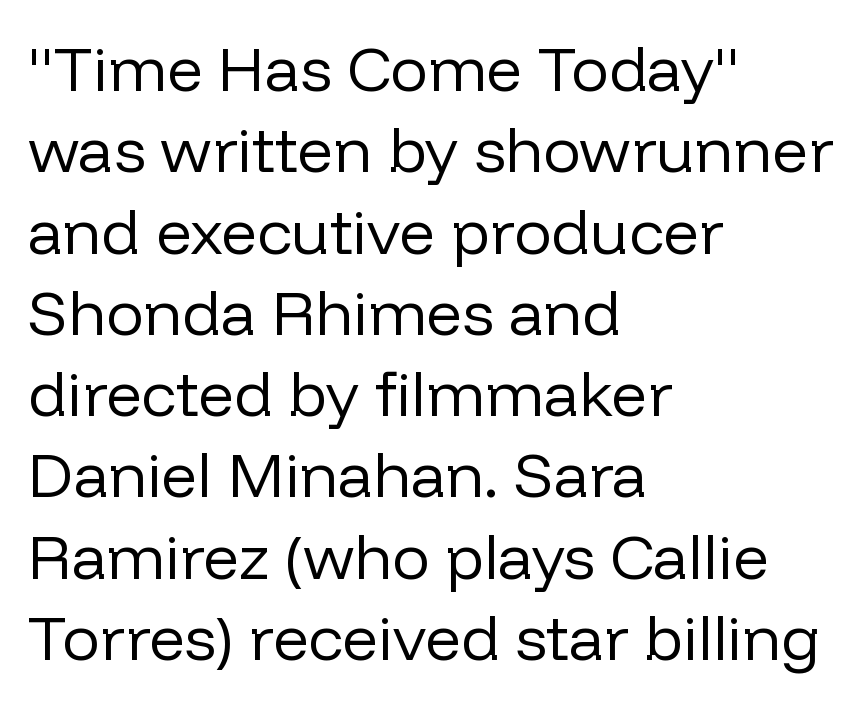
Nobody touched the tracking dial on this one. A typesetter would label this face a sans. The gap between lines stays unmarked. Here the designer chose a conventional face with non-uniform glyph widths.
